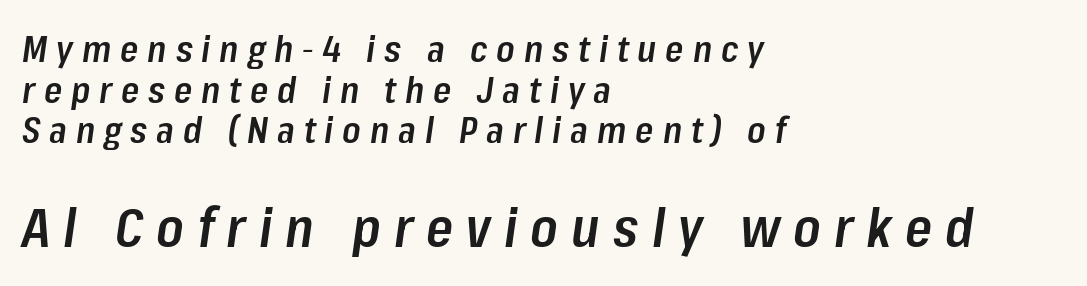
Q: Is the text bold? A: Semi-bold.
Q: Is the text italic (slanted)? A: Yes, it leans right by about 8 degrees.
Q: Is the text underlined? A: No.
Q: How is the paragraph aligned? A: Left-aligned.
Q: Is the spacing between letters normal or unusually wide? A: Unusually wide.
Q: Is the spacing between lines tight, normal or loose? A: Tight.
Q: Which block of text is set in a larger size, the first (top) or the second (bottom)? A: The second (bottom) one.
Q: Width (condensed, normal, or wide)? A: Condensed.
Q: Stroke contrast? A: Low.
Q: x-height? A: Medium.
Q: Monospaced? A: No.
